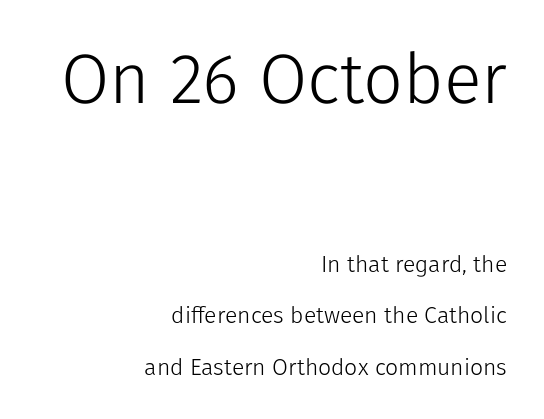
{"serif": "no", "italic": "no", "bold": "no", "weight": "light", "width": "normal", "stroke_contrast": "low", "x_height": "medium", "monospaced": "no", "underline": "no", "align": "right", "line_spacing": "loose", "line_spacing_ratio": 2.24, "letter_spacing": "normal", "letter_spacing_em": 0.0, "larger_block": "first", "size_ratio": 3.04, "glyph_px": 70}
